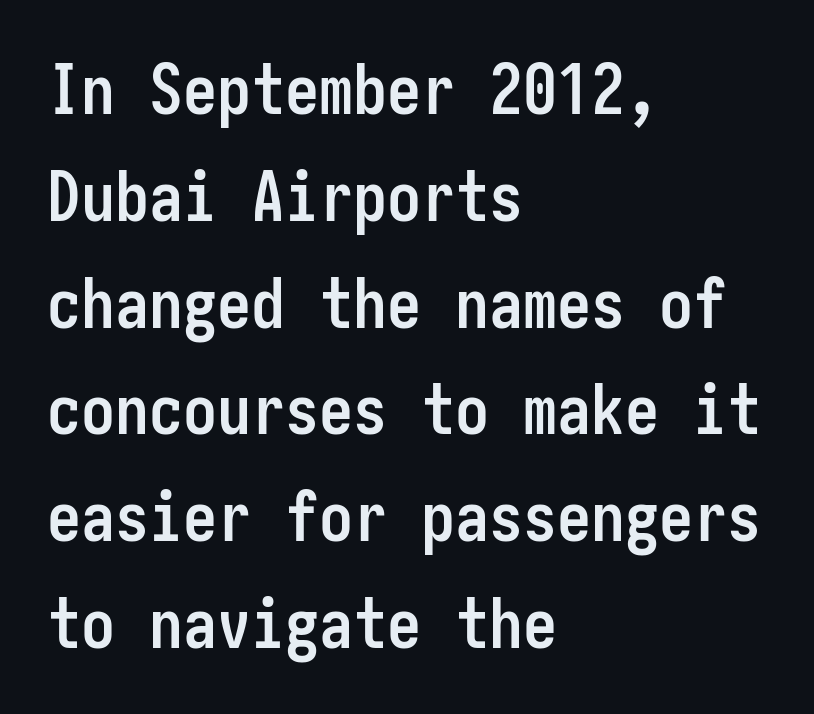
The image shows 68 px semibold, condensed sans-serif type, upright; set left-aligned, normal line spacing (1.57x), normal letter spacing, not underlined; low stroke contrast and a medium x-height.
